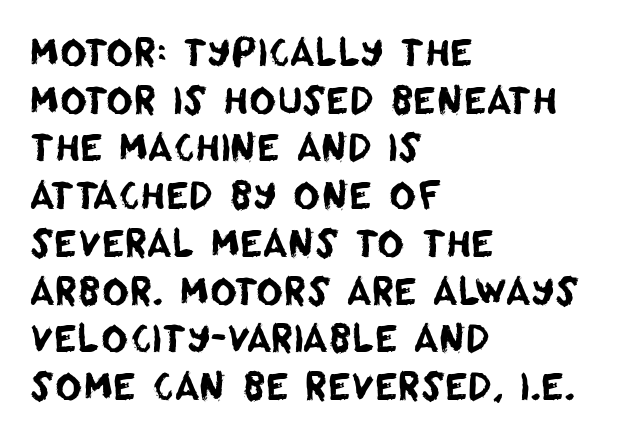
{"serif": "no", "width": "normal", "stroke_contrast": "low", "x_height": "large", "monospaced": "no", "underline": "no", "align": "left", "line_spacing": "normal", "line_spacing_ratio": 1.29, "letter_spacing": "normal", "letter_spacing_em": 0.0, "glyph_px": 37}
